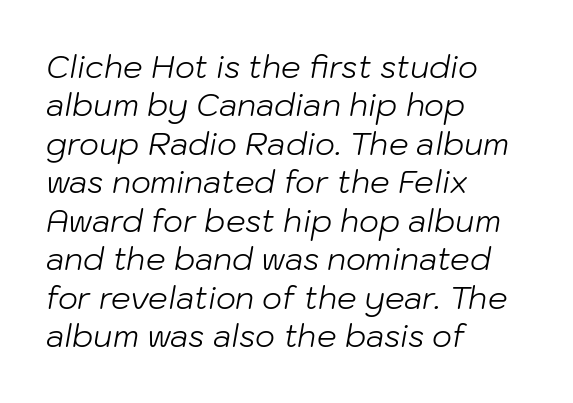
The image shows 31 px light type, italic (leaning right); set left-aligned, line spacing 1.24x, normal letter spacing, not underlined; low stroke contrast and a medium x-height.
